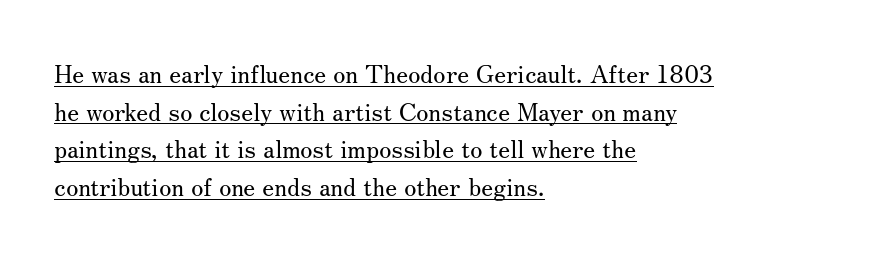
Notice how the stems are strictly vertical — no italics here. Weight: regular or lighter. The ragged edge is on the right, which tells us the setting is flush left. The rendered words wear a rule along their underside. Caption: standard tracking, unaltered. Notice how descenders clear the ascenders below comfortably — that's standard leading.
